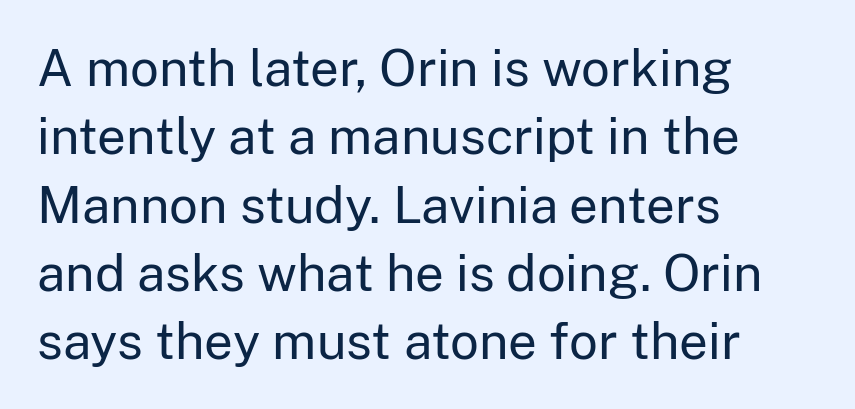
Default kerning and tracking; the words read as compact shapes. This block has exactly the height ordinary leading produces. The letters stand straight up with perfectly vertical stems. Does the copy run flush right? No — it runs flush left. The rendering uses natural spacing where letterforms have individual widths.
